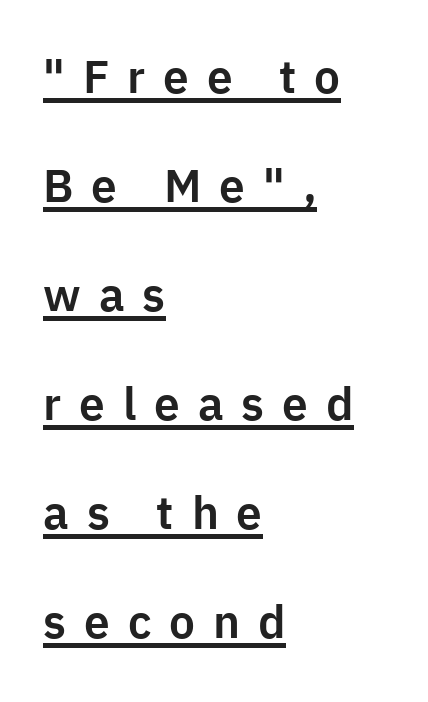
Q: Is the text italic (slanted)? A: No, it is upright.
Q: Is the typeface a serif or a sans-serif typeface? A: Sans-serif.
Q: Is the text underlined? A: Yes.
Q: How is the paragraph aligned? A: Left-aligned.
Q: Is the spacing between letters normal or unusually wide? A: Unusually wide.
Q: Is the spacing between lines tight, normal or loose? A: Loose.
Q: Width (condensed, normal, or wide)? A: Normal.
Q: Stroke contrast? A: Low.
Q: x-height? A: Medium.
Q: Monospaced? A: No.
